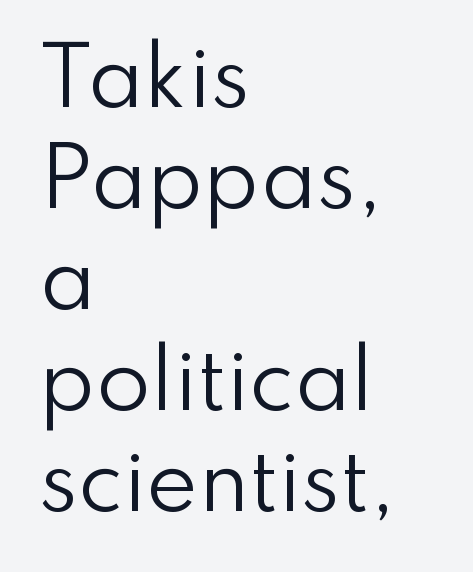
The image shows 79 px regular-weight sans-serif type, upright; set left-aligned, normal line spacing (1.28x), normal letter spacing, not underlined; low stroke contrast and a small x-height.
